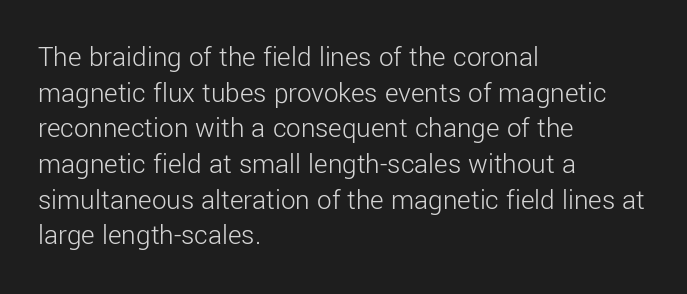
It's the straight-up-and-down kind of type. Lines of text with bare space underneath. Horizontal alignment here is leftward, the default for most running prose. Each letter keeps its own natural width here, so spacing adapts to shape. No feet cap the strokes, marking this as sans-serif type. The typesetting does not lean heavy: it is not bold.
